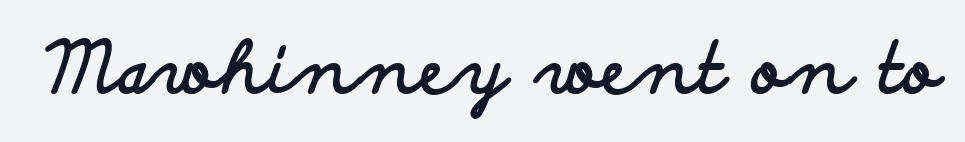
Q: Is the text bold? A: Yes.
Q: Is the text italic (slanted)? A: Yes.
Q: Is the typeface a serif or a sans-serif typeface? A: Sans-serif.
Q: Is the text underlined? A: No.
Q: Is the spacing between letters normal or unusually wide? A: Normal.
Q: Width (condensed, normal, or wide)? A: Wide.
Q: Stroke contrast? A: Low.
Q: x-height? A: Small.
Q: Monospaced? A: No.
